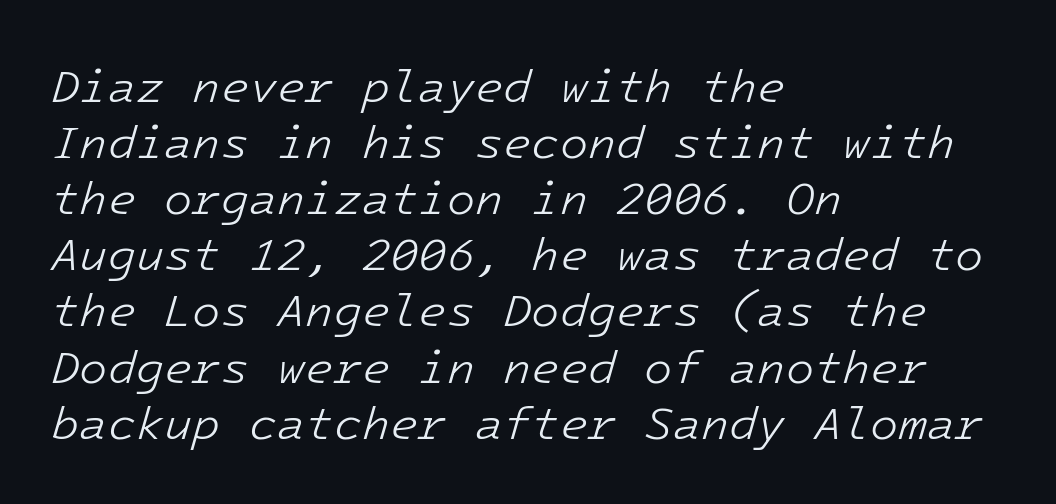
Observe the lean: these are italic letterforms. Stems and bowls with no extra thickness — not bold. The paragraph has a hard left edge and a soft right edge. The words here are not underlined. Letter spacing: default. The passage shown is typed in a monospace face where columns stay perfectly aligned.
